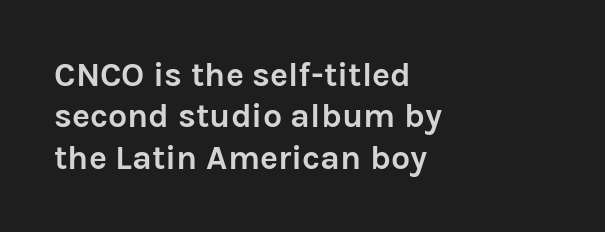
Q: Is the text bold? A: Yes.
Q: Is the text italic (slanted)? A: No, it is upright.
Q: Is the typeface a serif or a sans-serif typeface? A: Sans-serif.
Q: Is the text underlined? A: No.
Q: How is the paragraph aligned? A: Left-aligned.
Q: Is the spacing between letters normal or unusually wide? A: Normal.
Q: Width (condensed, normal, or wide)? A: Normal.
Q: Stroke contrast? A: Low.
Q: x-height? A: Medium.
Q: Monospaced? A: No.
